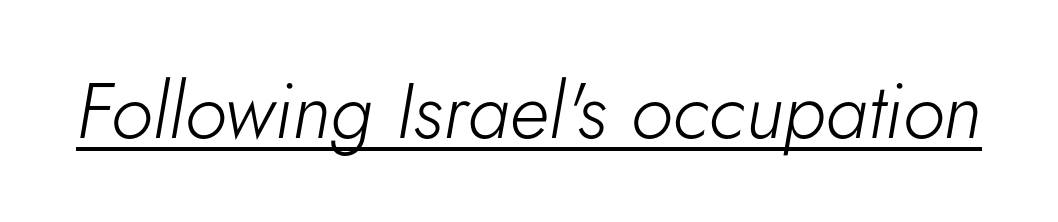
This is underlined copy, the kind a proofreader might mark for attention. Character widths vary here, with narrow letters taking less room than wide ones. The passage shown leans; its letterforms are oblique. Each stroke keeps to a modest, everyday thickness or less.
